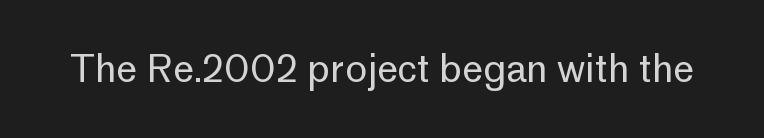
The image shows 37 px regular-weight sans-serif type, upright; set normal letter spacing, not underlined; low stroke contrast and a medium x-height.
